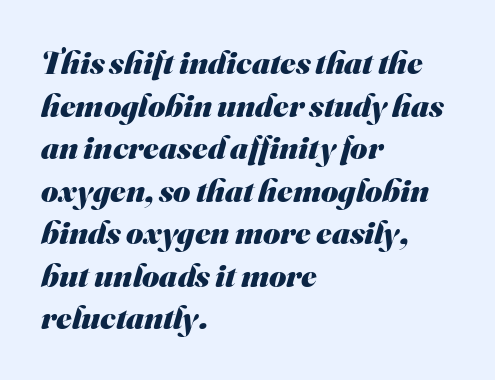
Here the glyphs are tracked normally, forming tight word shapes. What weight is shown? A full bold with thick strokes. Character widths vary here, with narrow letters taking less room than wide ones. The vertical gap from one line to the next is medium. This sample is left-justified, so line endings fall wherever the words run out. Underline: absent.
